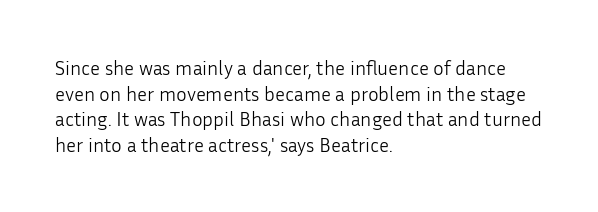
The image shows 20 px text type, upright; set left-aligned, normal line spacing (1.28x), normal letter spacing, not underlined.
